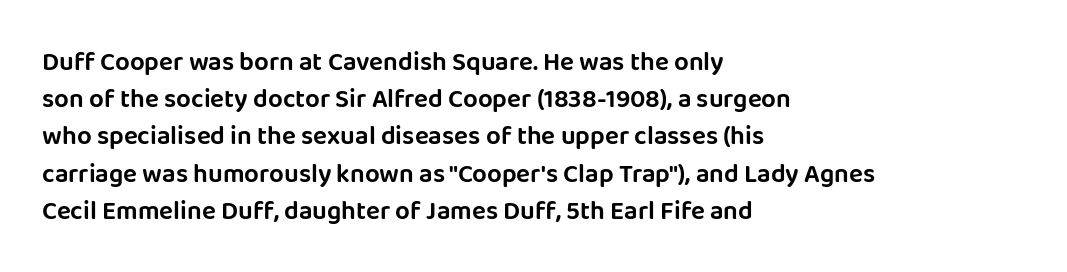
The passage is arranged the way most books set body copy — flush left. No extra tracking has been applied to these lines. You can tell it's not italic because the verticals are truly vertical. The leading is moderate, giving the passage an even texture. The specimen omits any rule beneath the text block's lines.
